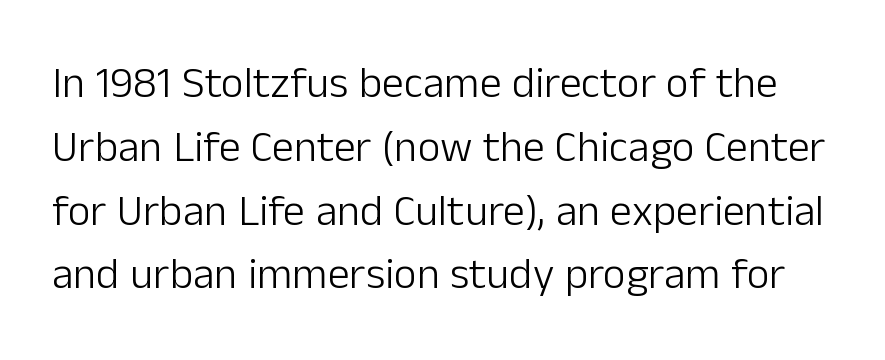
A clean baseline with only descenders dipping below it. The typography opts for an upright posture over an oblique one. A typesetter would call this zero additional tracking. The font sits on the lighter half of the weight spectrum, regular included. Baseline-to-baseline distance is the conventional proportion of letter height. Is this a fixed-width face? No — the glyphs have proportional, varying widths.
